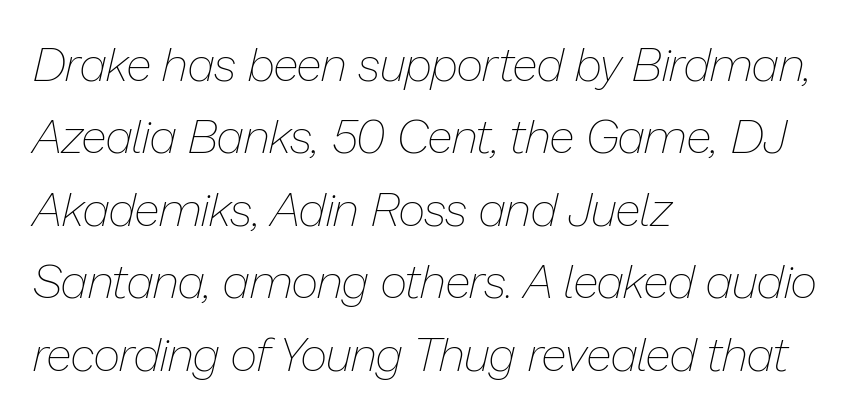
Regarding leading, the lines here are spaced in the standard way. This sample is left-justified, so line endings fall wherever the words run out. Between one letter and the next there's only the usual sliver of space. The face looks like a standard text weight, possibly lighter. The face used here is proportionally spaced, like ordinary book or web type.
